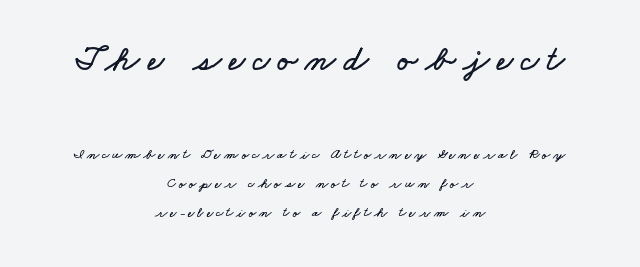
{"width": "wide", "stroke_contrast": "low", "x_height": "small", "monospaced": "no", "underline": "no", "align": "center", "line_spacing": "loose", "line_spacing_ratio": 2.07, "letter_spacing": "wide", "letter_spacing_em": 0.21, "larger_block": "first", "size_ratio": 2.57, "glyph_px": 36}
